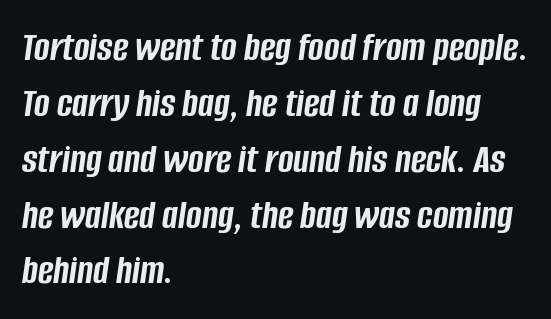
The image shows 42 px semibold, condensed type, italic (leaning right); set left-aligned, normal line spacing (1.33x), normal letter spacing, not underlined; low stroke contrast and a large x-height.
